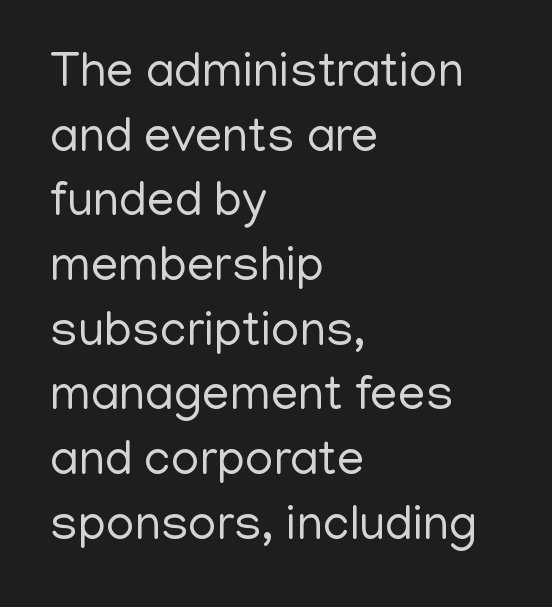
{"serif": "no", "italic": "no", "bold": "no", "weight": "regular", "width": "normal", "stroke_contrast": "low", "x_height": "medium", "monospaced": "no", "underline": "no", "align": "left", "line_spacing": "normal", "line_spacing_ratio": 1.32, "letter_spacing": "normal", "letter_spacing_em": 0.0, "glyph_px": 49}
